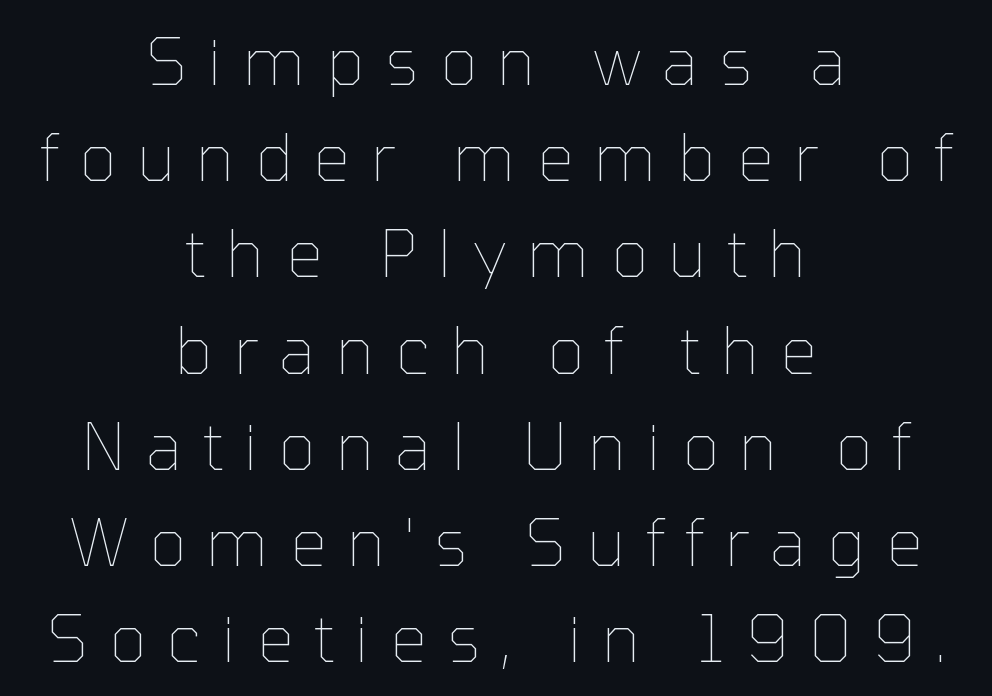
Q: Is the text bold? A: No.
Q: Is the text italic (slanted)? A: No, it is upright.
Q: Is the text underlined? A: No.
Q: How is the paragraph aligned? A: Centered.
Q: Is the spacing between letters normal or unusually wide? A: Unusually wide.
Q: Is the spacing between lines tight, normal or loose? A: Normal.
Q: Width (condensed, normal, or wide)? A: Normal.
Q: Stroke contrast? A: Low.
Q: x-height? A: Medium.
Q: Monospaced? A: No.
